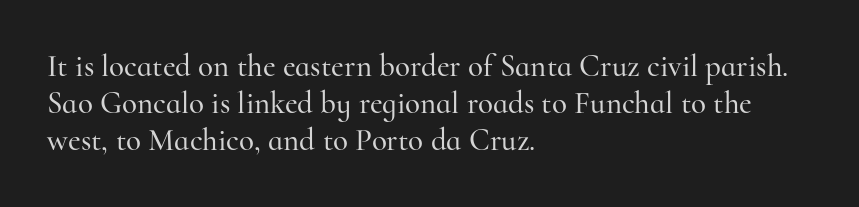
{"serif": "yes", "italic": "no", "width": "normal", "stroke_contrast": "high", "x_height": "small", "monospaced": "no", "underline": "no", "align": "left", "line_spacing_ratio": 1.2, "letter_spacing": "normal", "letter_spacing_em": 0.0, "glyph_px": 31}
